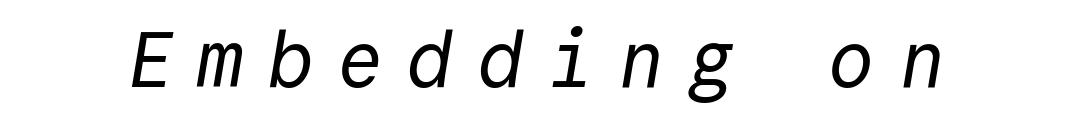
The image shows 78 px regular-weight sans-serif type, monospaced; set unusually wide letter spacing (+0.3 em), not underlined; a medium x-height.
